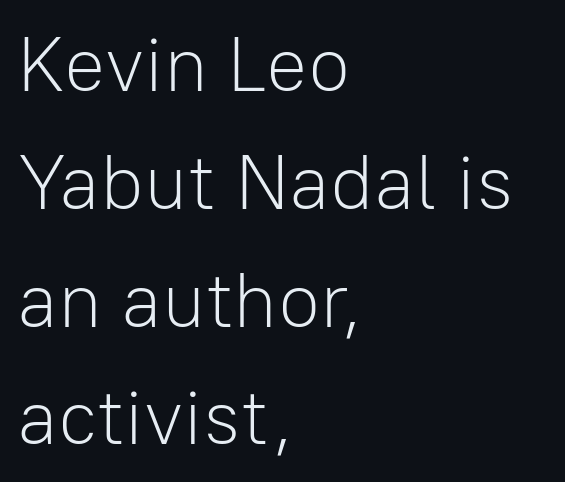
{"serif": "no", "italic": "no", "bold": "no", "weight": "light", "width": "normal", "stroke_contrast": "low", "x_height": "medium", "monospaced": "no", "underline": "no", "align": "left", "line_spacing": "normal", "line_spacing_ratio": 1.53, "letter_spacing": "normal", "letter_spacing_em": 0.0, "glyph_px": 77}
